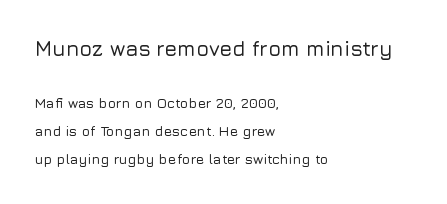
Q: Is the text italic (slanted)? A: No, it is upright.
Q: Is the text underlined? A: No.
Q: How is the paragraph aligned? A: Left-aligned.
Q: Is the spacing between letters normal or unusually wide? A: Normal.
Q: Is the spacing between lines tight, normal or loose? A: Loose.
Q: Which block of text is set in a larger size, the first (top) or the second (bottom)? A: The first (top) one.
